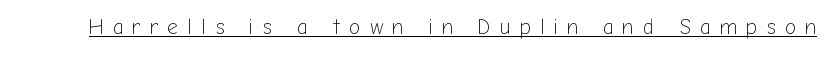
The image shows 21 px text type, upright; set unusually wide letter spacing (+0.44 em), underlined.
